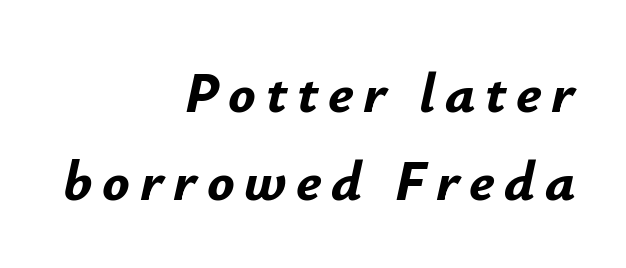
The image shows 57 px bold type, italic (leaning right); set right-aligned, normal line spacing (1.54x), not underlined; low stroke contrast and a small x-height.
